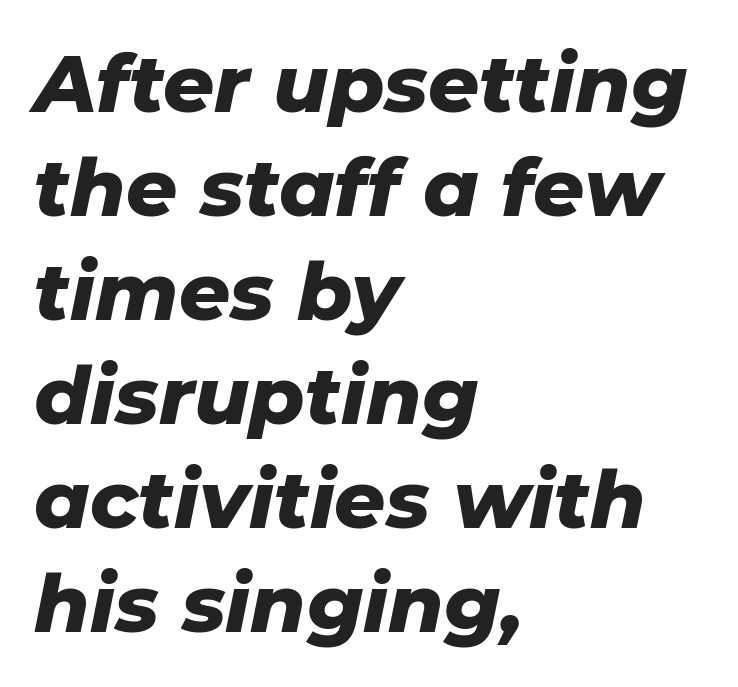
{"italic": "yes", "lean": "right", "slant_degrees": 11, "bold": "yes", "weight": "heavy", "width": "normal", "stroke_contrast": "low", "x_height": "medium", "monospaced": "no", "underline": "no", "align": "left", "line_spacing": "normal", "line_spacing_ratio": 1.3, "letter_spacing": "normal", "letter_spacing_em": 0.0, "glyph_px": 80}
